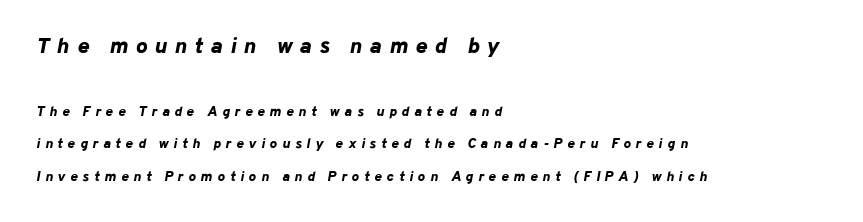
Its strokes are broad and dark, the hallmark of bold type. Note: larger setting up top, smaller setting below. Leftover space on each line is placed entirely after the last word. A bare baseline throughout the passage.
